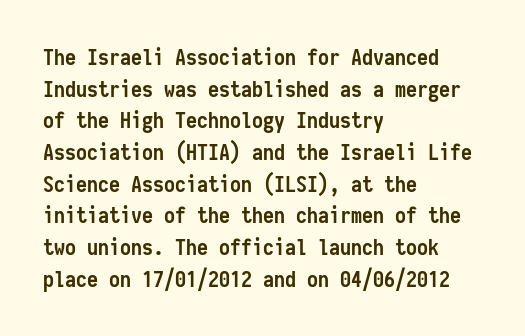
Q: Is the text bold? A: Yes.
Q: Is the text italic (slanted)? A: No, it is upright.
Q: Is the text underlined? A: No.
Q: How is the paragraph aligned? A: Left-aligned.
Q: Is the spacing between letters normal or unusually wide? A: Normal.
Q: Is the spacing between lines tight, normal or loose? A: Normal.
